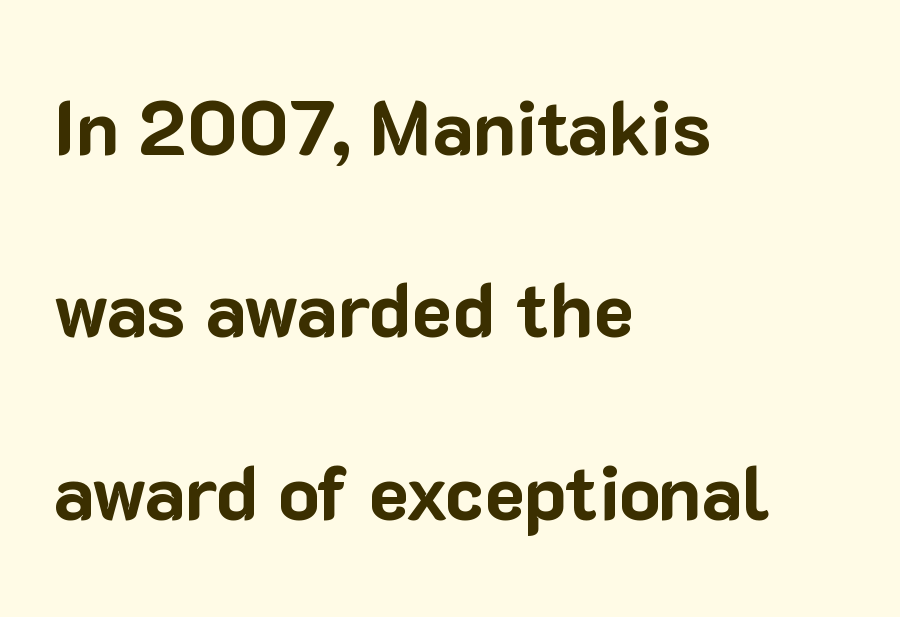
The image shows 76 px bold sans-serif type, upright; set left-aligned, loose line spacing (2.4x), normal letter spacing, not underlined; low stroke contrast and a medium x-height.
